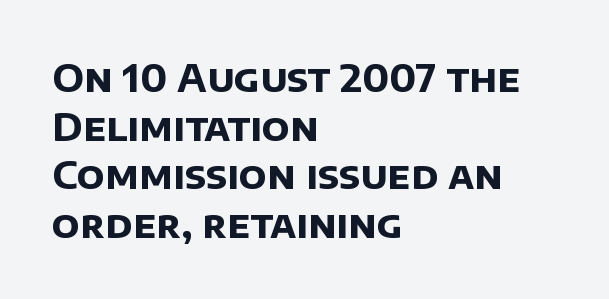
{"serif": "no", "bold": "yes", "weight": "bold", "width": "normal", "stroke_contrast": "low", "x_height": "large", "monospaced": "no", "underline": "no", "align": "left", "line_spacing": "normal", "line_spacing_ratio": 1.28, "letter_spacing": "normal", "letter_spacing_em": 0.0, "glyph_px": 38}
